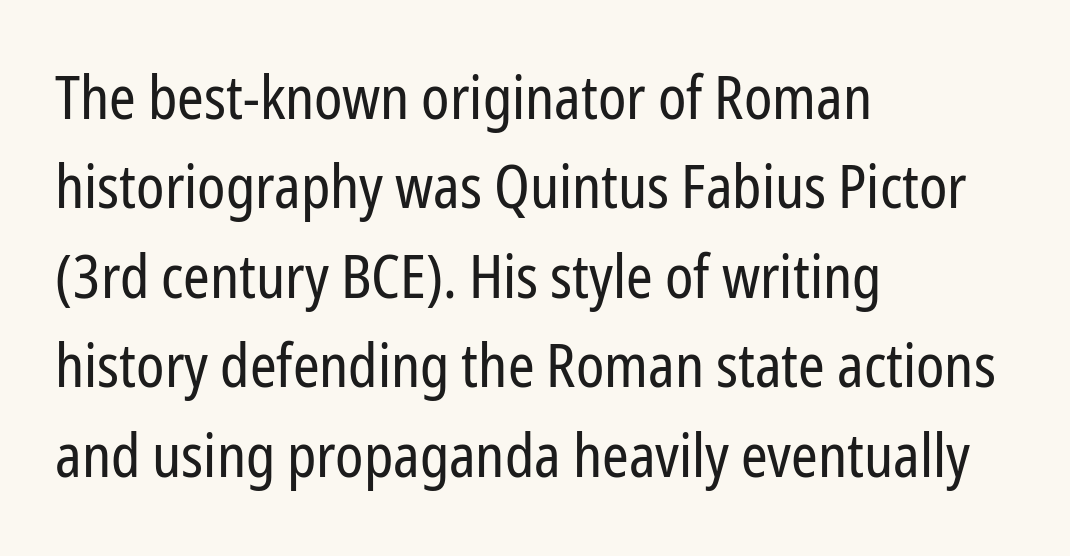
The space between consecutive lines is moderate. The horizontal fit of the characters is conventional and even. Check under the words: just untouched page. The lettering holds an erect, upright posture throughout. Alignment: flush left. Nothing heavy about these letters — not bold at all.
